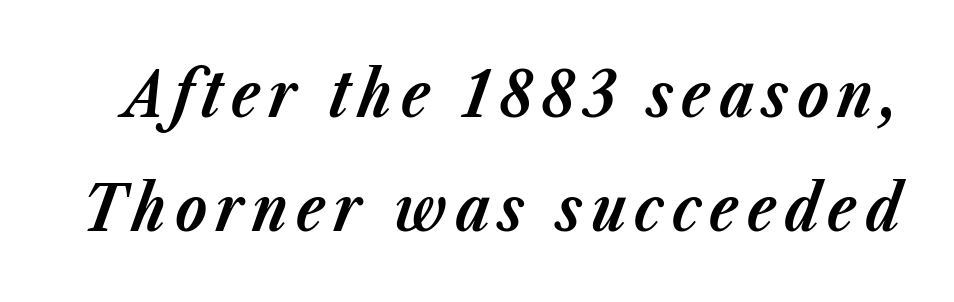
Nobody drew a line under any word here. A typesetter would mark this as italic. Do the characters align in a grid? No, the font is proportional. In terms of weight, the rendering is a true, heavy bold.
